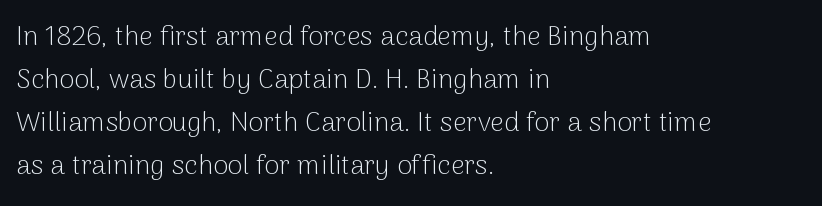
The image shows 27 px text type, upright; set left-aligned, normal line spacing (1.59x), normal letter spacing, not underlined.
